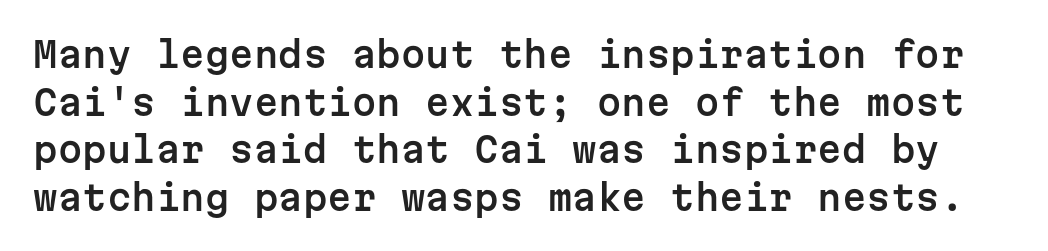
Q: Is the text italic (slanted)? A: No, it is upright.
Q: Is the typeface a serif or a sans-serif typeface? A: Sans-serif.
Q: Is the text underlined? A: No.
Q: Is the spacing between letters normal or unusually wide? A: Normal.
Q: Is the spacing between lines tight, normal or loose? A: Normal.
Q: Width (condensed, normal, or wide)? A: Normal.
Q: Stroke contrast? A: Low.
Q: x-height? A: Medium.
Q: Monospaced? A: Yes.
